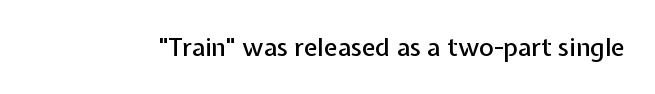
Q: Is the text italic (slanted)? A: No, it is upright.
Q: Is the text underlined? A: No.
Q: Is the spacing between letters normal or unusually wide? A: Normal.
